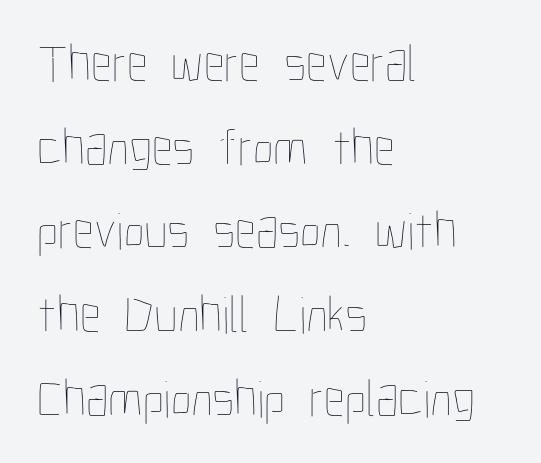
{"italic": "no", "bold": "no", "weight": "thin", "width": "condensed", "stroke_contrast": "low", "x_height": "medium", "monospaced": "no", "underline": "no", "align": "left", "line_spacing": "normal", "line_spacing_ratio": 1.58, "letter_spacing": "normal", "letter_spacing_em": 0.0, "glyph_px": 53}
